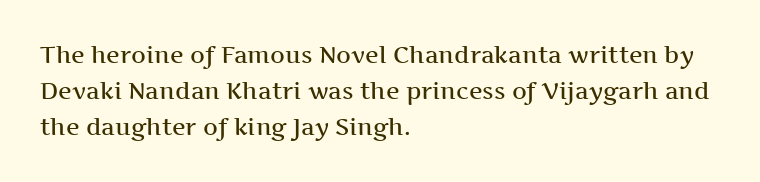
All the whitespace from short lines collects on the right. The space between consecutive lines is moderate. The type is set solid horizontally, with unmodified tracking. Does the lettering tilt? It doesn't — this is upright. Is the type bold? Partly — it's a semibold, heavier than regular but not fully bold.
